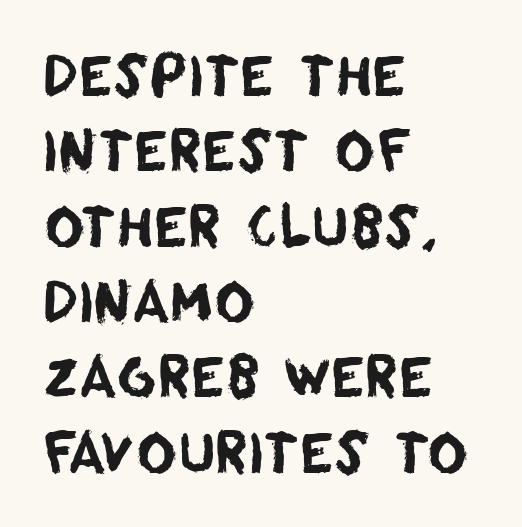
Q: Is the typeface a serif or a sans-serif typeface? A: Sans-serif.
Q: Is the text underlined? A: No.
Q: How is the paragraph aligned? A: Left-aligned.
Q: Is the spacing between letters normal or unusually wide? A: Normal.
Q: Is the spacing between lines tight, normal or loose? A: Normal.
Q: Width (condensed, normal, or wide)? A: Normal.
Q: Stroke contrast? A: Low.
Q: x-height? A: Large.
Q: Monospaced? A: No.
